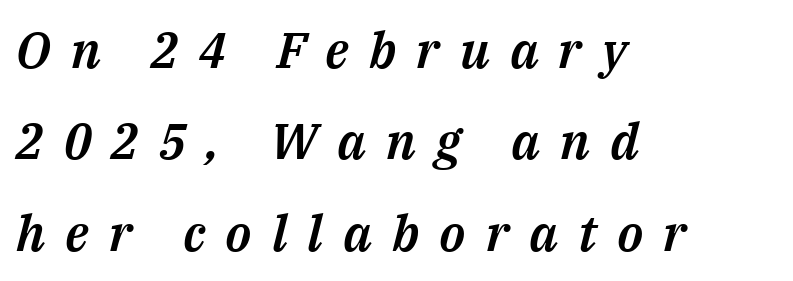
Q: Is the text italic (slanted)? A: Yes, it leans right by about 14 degrees.
Q: Is the text underlined? A: No.
Q: How is the paragraph aligned? A: Left-aligned.
Q: Is the spacing between letters normal or unusually wide? A: Unusually wide.
Q: Width (condensed, normal, or wide)? A: Normal.
Q: Stroke contrast? A: Medium.
Q: x-height? A: Medium.
Q: Monospaced? A: No.
